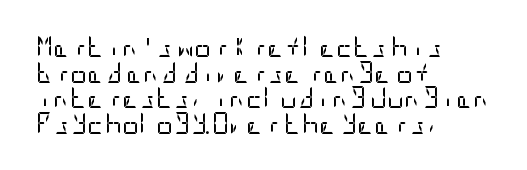
Q: Is the text bold? A: No.
Q: Is the text italic (slanted)? A: No, it is upright.
Q: Is the text underlined? A: No.
Q: How is the paragraph aligned? A: Left-aligned.
Q: Is the spacing between letters normal or unusually wide? A: Normal.
